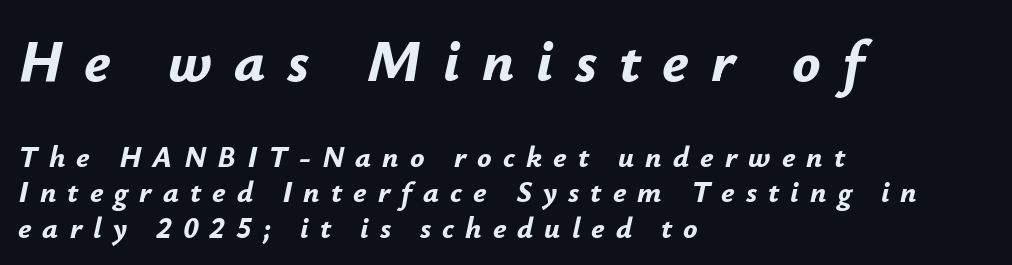
{"italic": "yes", "lean": "right", "slant_degrees": 12, "bold": "yes", "weight": "bold", "width": "normal", "stroke_contrast": "low", "x_height": "small", "monospaced": "no", "underline": "no", "align": "left", "line_spacing_ratio": 1.18, "letter_spacing": "wide", "letter_spacing_em": 0.37, "larger_block": "first", "size_ratio": 1.97, "glyph_px": 59}
